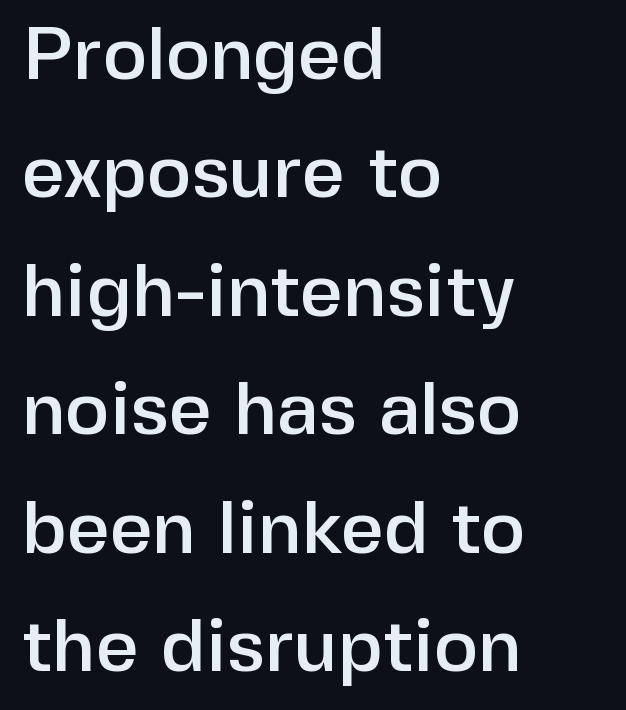
{"serif": "no", "italic": "no", "width": "normal", "stroke_contrast": "low", "x_height": "medium", "monospaced": "no", "underline": "no", "align": "left", "line_spacing": "normal", "line_spacing_ratio": 1.58, "letter_spacing": "normal", "letter_spacing_em": 0.0, "glyph_px": 75}
